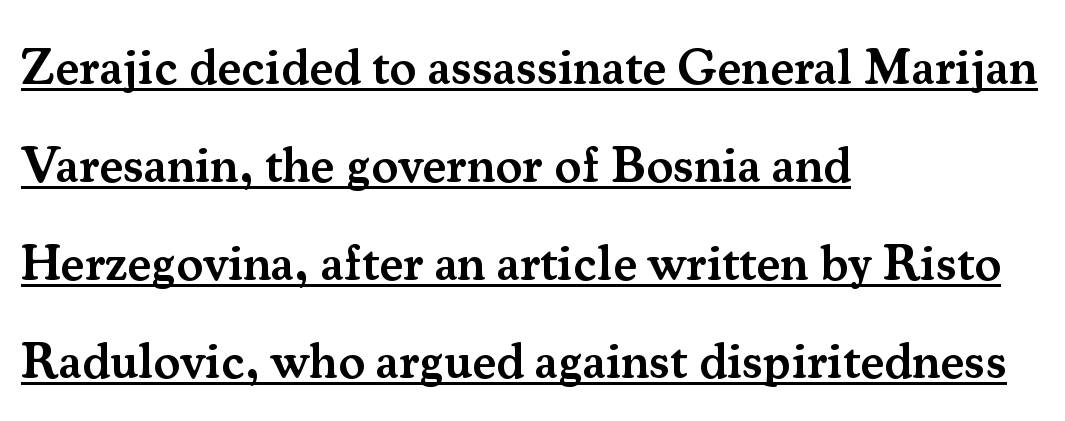
Q: Is the text bold? A: Semi-bold.
Q: Is the text italic (slanted)? A: No, it is upright.
Q: Is the typeface a serif or a sans-serif typeface? A: Serif.
Q: Is the text underlined? A: Yes.
Q: How is the paragraph aligned? A: Left-aligned.
Q: Is the spacing between letters normal or unusually wide? A: Normal.
Q: Is the spacing between lines tight, normal or loose? A: Loose.
Q: Width (condensed, normal, or wide)? A: Normal.
Q: Stroke contrast? A: Medium.
Q: x-height? A: Small.
Q: Monospaced? A: No.
